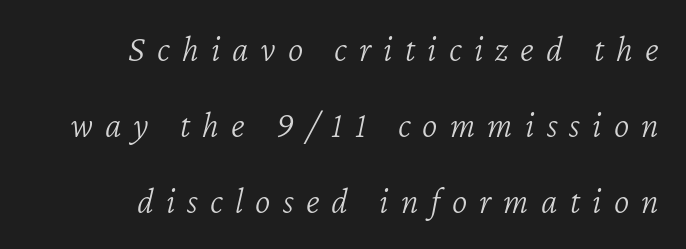
Q: Is the text bold? A: No.
Q: Is the text italic (slanted)? A: Yes, it leans right by about 12 degrees.
Q: Is the text underlined? A: No.
Q: How is the paragraph aligned? A: Right-aligned.
Q: Is the spacing between letters normal or unusually wide? A: Unusually wide.
Q: Is the spacing between lines tight, normal or loose? A: Loose.
Q: Width (condensed, normal, or wide)? A: Normal.
Q: Stroke contrast? A: Low.
Q: x-height? A: Medium.
Q: Monospaced? A: No.
